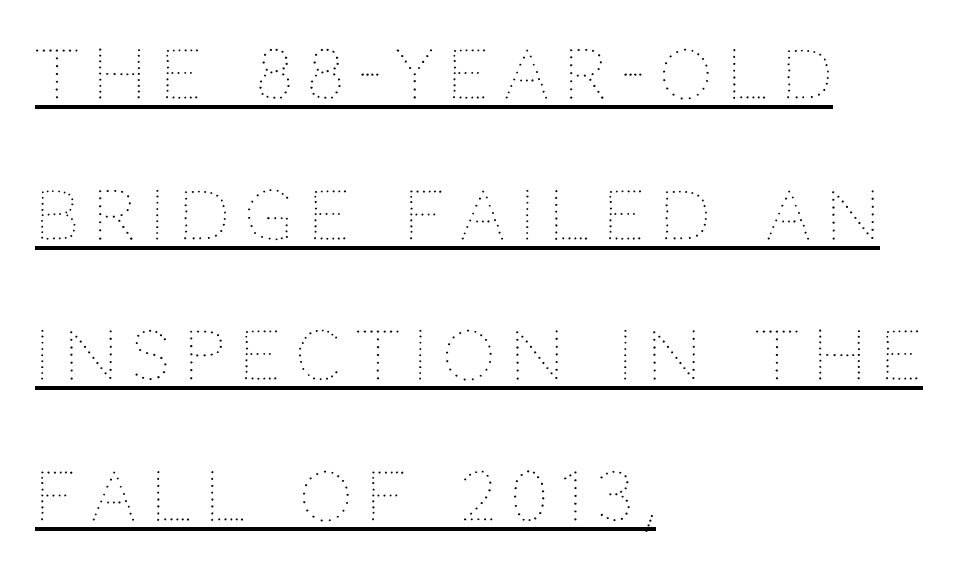
Q: Is the text bold? A: No.
Q: Is the text italic (slanted)? A: No, it is upright.
Q: Is the text underlined? A: Yes.
Q: How is the paragraph aligned? A: Left-aligned.
Q: Is the spacing between letters normal or unusually wide? A: Unusually wide.
Q: Is the spacing between lines tight, normal or loose? A: Loose.
Q: Width (condensed, normal, or wide)? A: Normal.
Q: Stroke contrast? A: Medium.
Q: x-height? A: Large.
Q: Monospaced? A: No.
